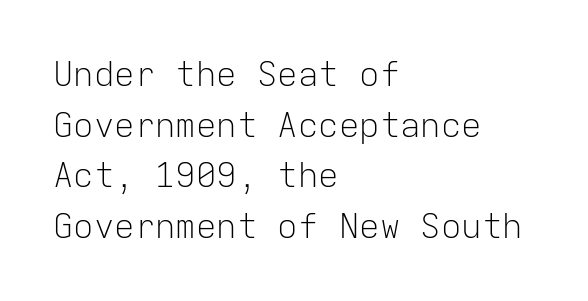
{"serif": "no", "italic": "no", "bold": "no", "weight": "light", "width": "normal", "stroke_contrast": "low", "x_height": "medium", "monospaced": "yes", "underline": "no", "align": "left", "line_spacing": "normal", "line_spacing_ratio": 1.49, "letter_spacing": "normal", "letter_spacing_em": 0.0, "glyph_px": 34}
